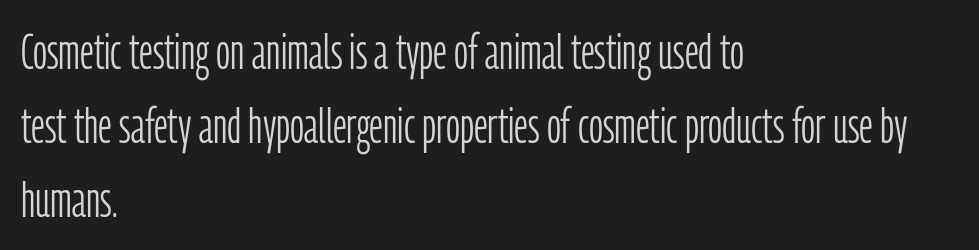
The image shows 49 px light, condensed sans-serif type, upright; set left-aligned, normal line spacing (1.51x), normal letter spacing, not underlined; low stroke contrast and a medium x-height.
